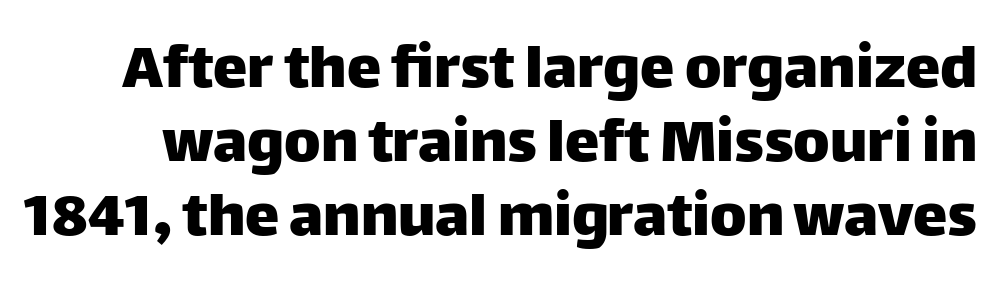
Notice how descenders almost collide with the ascenders below — that's tight leading. The specimen omits any rule beneath the text block's lines. Stroke terminals: plain, sans-serif. The rendering uses natural spacing where letterforms have individual widths. Inter-character spacing is left at the font's built-in metrics.
